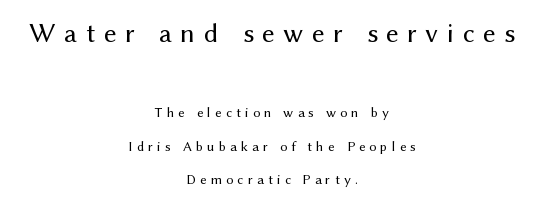
The font family rendered here belongs to the sans-serif group. Unbolded letterforms with no extra heft. Glyph-to-glyph distance is far greater than everyday printed text. Size contrast runs from large at the top to small at the bottom.
